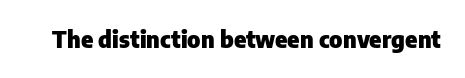
Notice how thick the strokes are: this is what a full bold looks like. In terms of letterspacing, this is plain default setting. The specimen omits any rule beneath the text block's lines. The lettering stays uniformly vertical, giving the passage a roman look.
